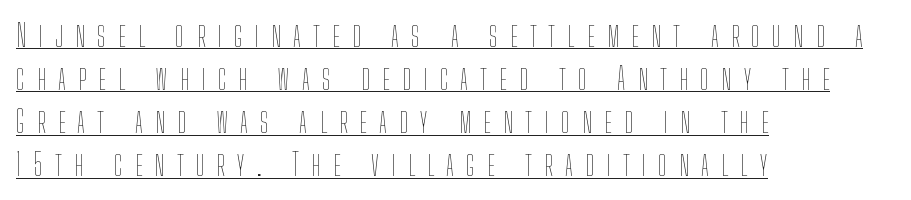
The image shows 31 px thin, condensed type, upright; set left-aligned, normal line spacing (1.39x), unusually wide letter spacing (+0.4 em), underlined; low stroke contrast and a medium x-height.
